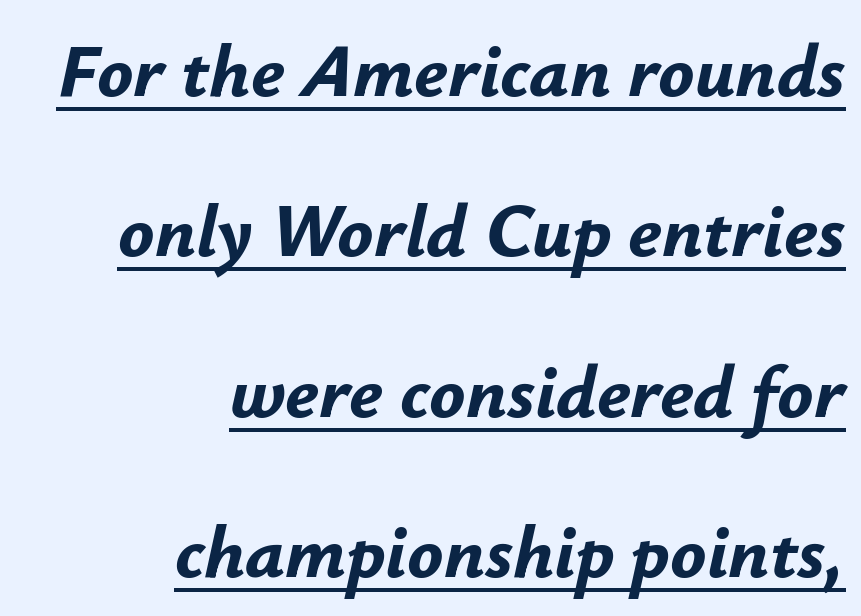
Q: Is the text bold? A: Yes.
Q: Is the text italic (slanted)? A: Yes, it leans right by about 12 degrees.
Q: Is the text underlined? A: Yes.
Q: How is the paragraph aligned? A: Right-aligned.
Q: Is the spacing between letters normal or unusually wide? A: Normal.
Q: Is the spacing between lines tight, normal or loose? A: Loose.
Q: Width (condensed, normal, or wide)? A: Normal.
Q: Stroke contrast? A: Low.
Q: x-height? A: Small.
Q: Monospaced? A: No.
